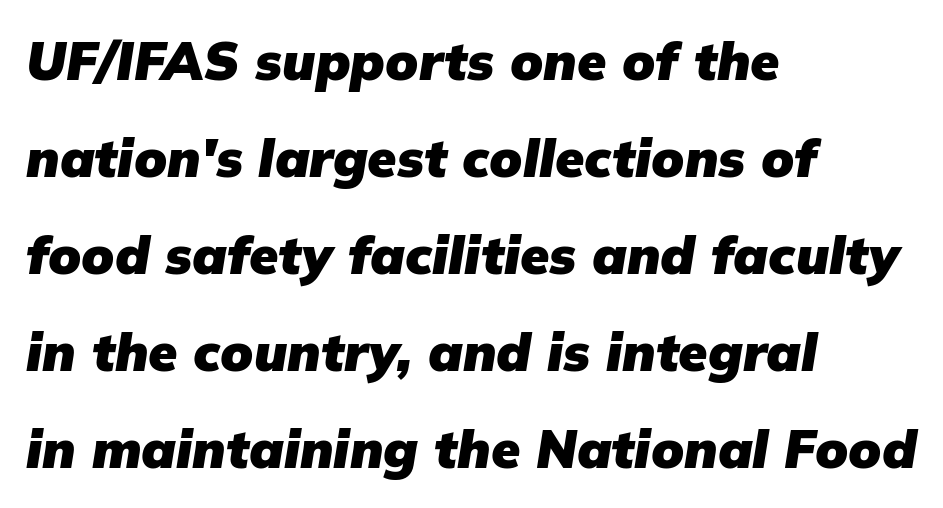
{"italic": "yes", "lean": "right", "slant_degrees": 9, "bold": "yes", "weight": "heavy", "width": "normal", "stroke_contrast": "low", "x_height": "medium", "monospaced": "no", "underline": "no", "align": "left", "line_spacing_ratio": 1.83, "letter_spacing": "normal", "letter_spacing_em": 0.0, "glyph_px": 53}
